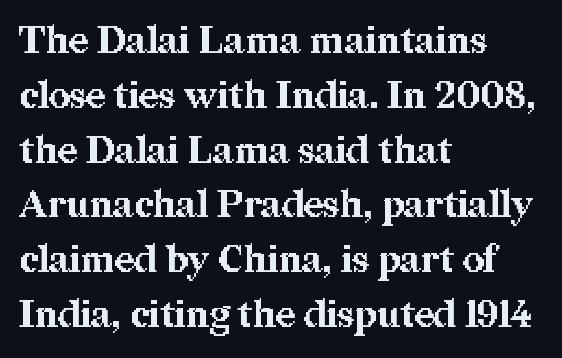
Q: Is the text bold? A: Yes.
Q: Is the text italic (slanted)? A: No, it is upright.
Q: Is the typeface a serif or a sans-serif typeface? A: Serif.
Q: Is the text underlined? A: No.
Q: How is the paragraph aligned? A: Left-aligned.
Q: Is the spacing between letters normal or unusually wide? A: Normal.
Q: Is the spacing between lines tight, normal or loose? A: Normal.
Q: Width (condensed, normal, or wide)? A: Normal.
Q: Stroke contrast? A: Medium.
Q: x-height? A: Medium.
Q: Monospaced? A: No.
